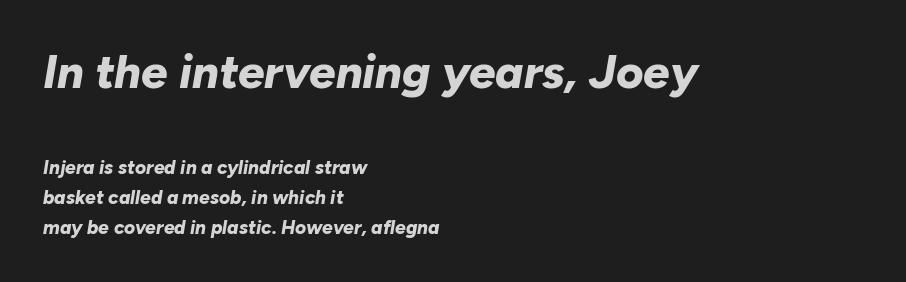
Q: Is the text bold? A: Yes.
Q: Is the text italic (slanted)? A: Yes, it leans right by about 10 degrees.
Q: Is the text underlined? A: No.
Q: How is the paragraph aligned? A: Left-aligned.
Q: Is the spacing between letters normal or unusually wide? A: Normal.
Q: Is the spacing between lines tight, normal or loose? A: Normal.
Q: Which block of text is set in a larger size, the first (top) or the second (bottom)? A: The first (top) one.
Q: Width (condensed, normal, or wide)? A: Normal.
Q: Stroke contrast? A: Low.
Q: x-height? A: Medium.
Q: Monospaced? A: No.
